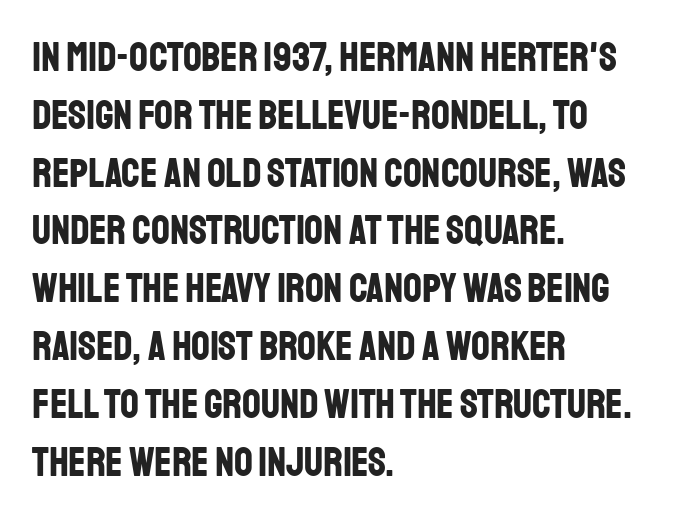
Q: Is the text bold? A: Yes.
Q: Is the text italic (slanted)? A: No, it is upright.
Q: Is the typeface a serif or a sans-serif typeface? A: Sans-serif.
Q: Is the text underlined? A: No.
Q: How is the paragraph aligned? A: Left-aligned.
Q: Is the spacing between letters normal or unusually wide? A: Normal.
Q: Is the spacing between lines tight, normal or loose? A: Normal.
Q: Width (condensed, normal, or wide)? A: Condensed.
Q: Stroke contrast? A: Low.
Q: x-height? A: Large.
Q: Monospaced? A: No.
